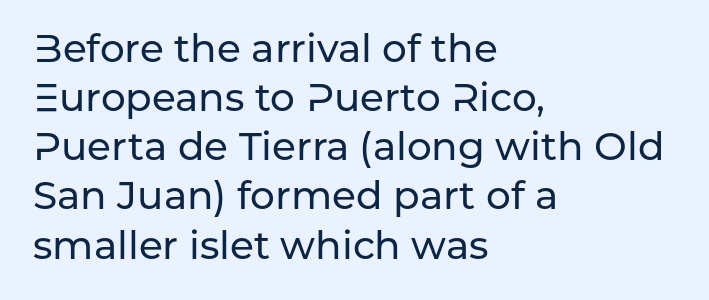
{"serif": "no", "italic": "no", "width": "normal", "stroke_contrast": "low", "x_height": "medium", "monospaced": "no", "underline": "no", "align": "left", "line_spacing": "normal", "line_spacing_ratio": 1.26, "letter_spacing": "normal", "letter_spacing_em": 0.0, "glyph_px": 39}
